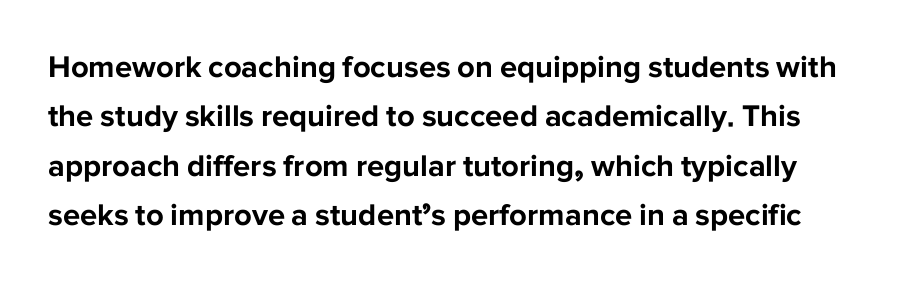
Q: Is the text bold? A: Yes.
Q: Is the text italic (slanted)? A: No, it is upright.
Q: Is the typeface a serif or a sans-serif typeface? A: Sans-serif.
Q: Is the text underlined? A: No.
Q: Is the spacing between letters normal or unusually wide? A: Normal.
Q: Is the spacing between lines tight, normal or loose? A: Normal.
Q: Width (condensed, normal, or wide)? A: Normal.
Q: Stroke contrast? A: Low.
Q: x-height? A: Medium.
Q: Monospaced? A: No.
